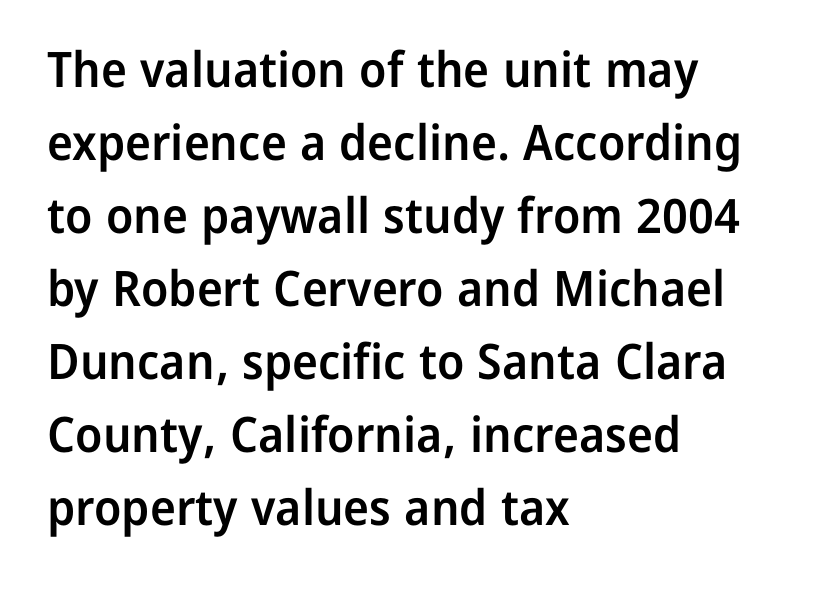
{"serif": "no", "italic": "no", "bold": "semi", "weight": "semibold", "width": "normal", "stroke_contrast": "low", "x_height": "medium", "monospaced": "no", "underline": "no", "align": "left", "line_spacing": "normal", "line_spacing_ratio": 1.49, "letter_spacing": "normal", "letter_spacing_em": 0.0, "glyph_px": 49}
